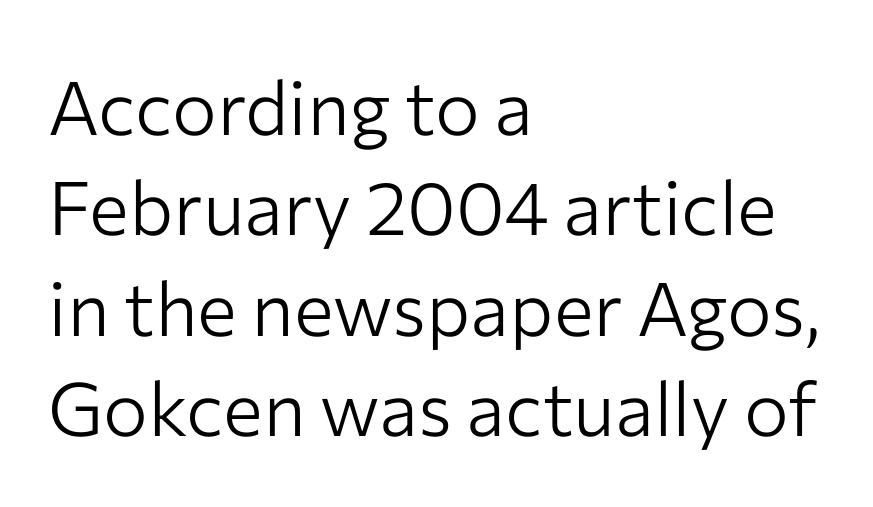
{"serif": "no", "italic": "no", "bold": "no", "weight": "light", "width": "normal", "stroke_contrast": "low", "x_height": "medium", "monospaced": "no", "underline": "no", "align": "left", "line_spacing": "normal", "line_spacing_ratio": 1.34, "letter_spacing": "normal", "letter_spacing_em": 0.0, "glyph_px": 75}
